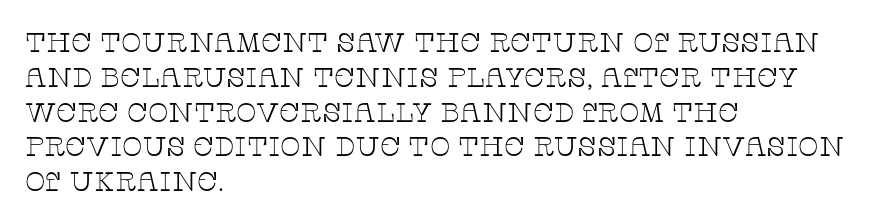
This sample keeps an unexceptional amount of space between lines. Characters remain perfectly vertical along every line. The gap between lines stays unmarked. Is this a heavy cut? Hardly; it is regular or lighter.
